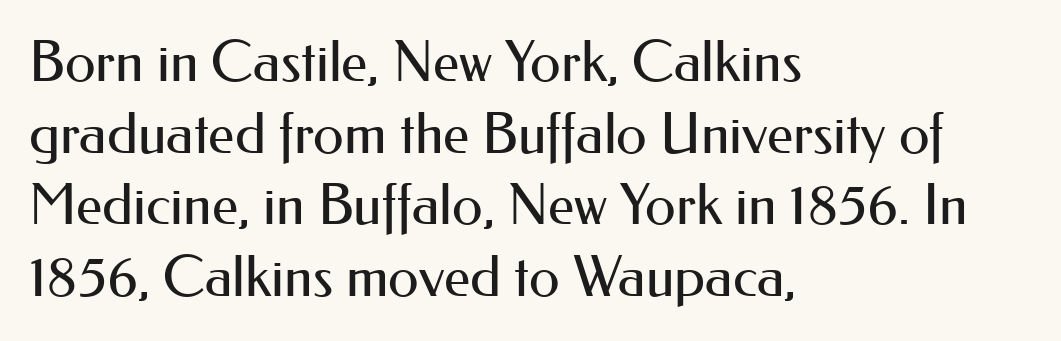
Q: Is the text bold? A: No.
Q: Is the text italic (slanted)? A: No, it is upright.
Q: Is the typeface a serif or a sans-serif typeface? A: Sans-serif.
Q: Is the text underlined? A: No.
Q: How is the paragraph aligned? A: Left-aligned.
Q: Is the spacing between letters normal or unusually wide? A: Normal.
Q: Is the spacing between lines tight, normal or loose? A: Normal.
Q: Width (condensed, normal, or wide)? A: Normal.
Q: Stroke contrast? A: Medium.
Q: x-height? A: Small.
Q: Monospaced? A: No.
